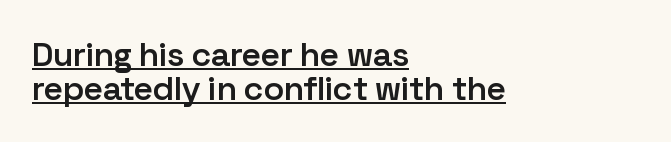
Q: Is the text bold? A: Semi-bold.
Q: Is the text italic (slanted)? A: No, it is upright.
Q: Is the typeface a serif or a sans-serif typeface? A: Sans-serif.
Q: Is the text underlined? A: Yes.
Q: How is the paragraph aligned? A: Left-aligned.
Q: Is the spacing between letters normal or unusually wide? A: Normal.
Q: Is the spacing between lines tight, normal or loose? A: Tight.
Q: Width (condensed, normal, or wide)? A: Normal.
Q: Stroke contrast? A: Low.
Q: x-height? A: Medium.
Q: Monospaced? A: No.
